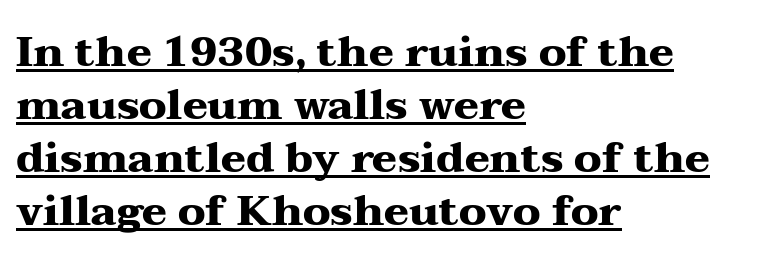
{"serif": "yes", "italic": "no", "bold": "yes", "weight": "heavy", "width": "wide", "stroke_contrast": "medium", "x_height": "medium", "monospaced": "no", "underline": "yes", "align": "left", "line_spacing": "normal", "line_spacing_ratio": 1.26, "letter_spacing": "normal", "letter_spacing_em": 0.0, "glyph_px": 42}
